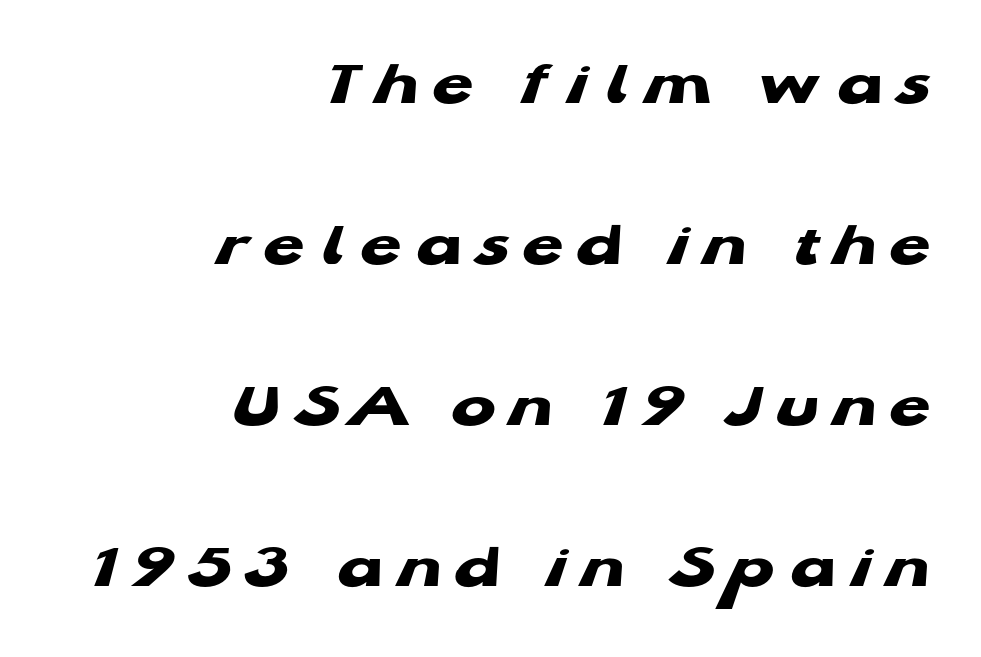
{"serif": "no", "bold": "yes", "weight": "heavy", "width": "wide", "stroke_contrast": "low", "x_height": "medium", "monospaced": "no", "underline": "no", "align": "right", "line_spacing": "loose", "line_spacing_ratio": 2.44, "letter_spacing": "wide", "letter_spacing_em": 0.21, "glyph_px": 66}
